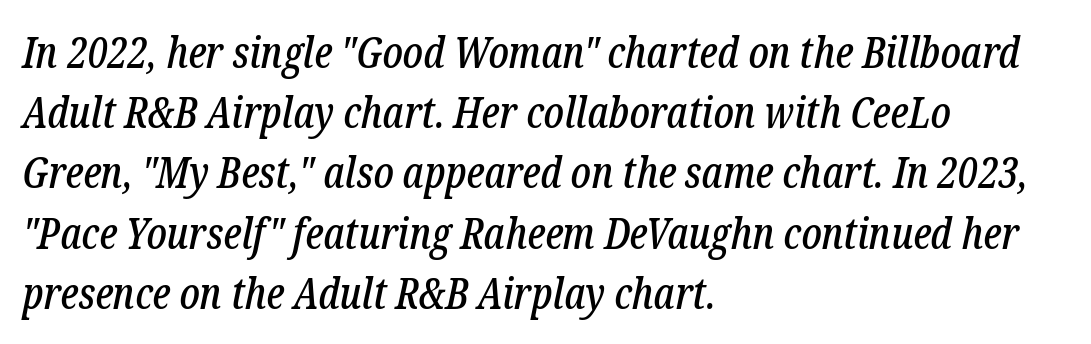
Q: Is the text italic (slanted)? A: Yes, it leans right by about 12 degrees.
Q: Is the typeface a serif or a sans-serif typeface? A: Serif.
Q: Is the text underlined? A: No.
Q: How is the paragraph aligned? A: Left-aligned.
Q: Is the spacing between letters normal or unusually wide? A: Normal.
Q: Is the spacing between lines tight, normal or loose? A: Normal.
Q: Width (condensed, normal, or wide)? A: Condensed.
Q: Stroke contrast? A: Low.
Q: x-height? A: Medium.
Q: Monospaced? A: No.
